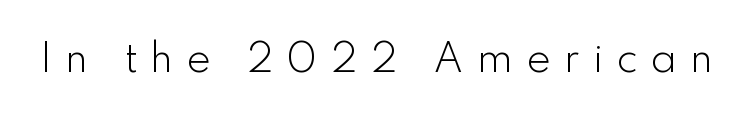
The image shows 37 px light sans-serif type, upright; set unusually wide letter spacing (+0.35 em), not underlined; low stroke contrast and a small x-height.
